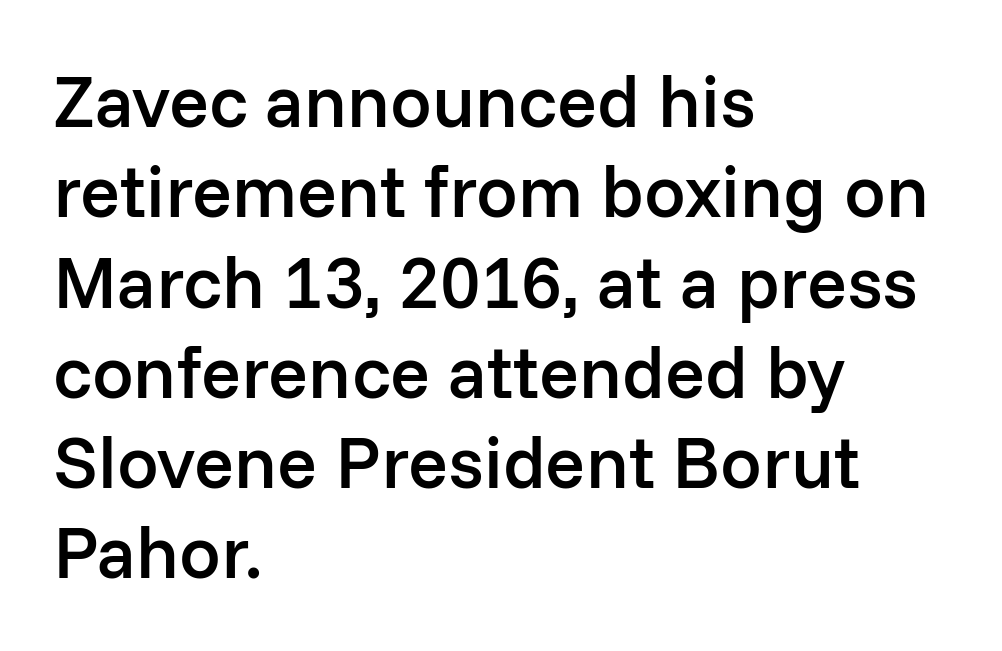
The image shows 74 px semibold sans-serif type, upright; set left-aligned, line spacing 1.22x, normal letter spacing, not underlined; low stroke contrast and a medium x-height.
